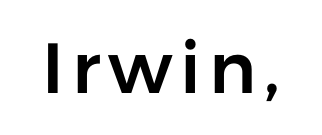
The image shows 71 px sans-serif type, upright; set not underlined; low stroke contrast and a medium x-height.
